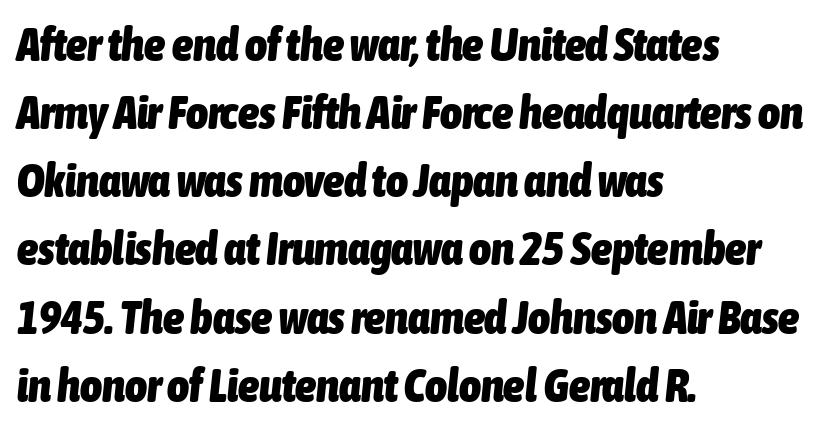
The image shows 47 px heavy, condensed type, italic (leaning right); set left-aligned, normal line spacing (1.45x), normal letter spacing, not underlined; low stroke contrast and a medium x-height.
